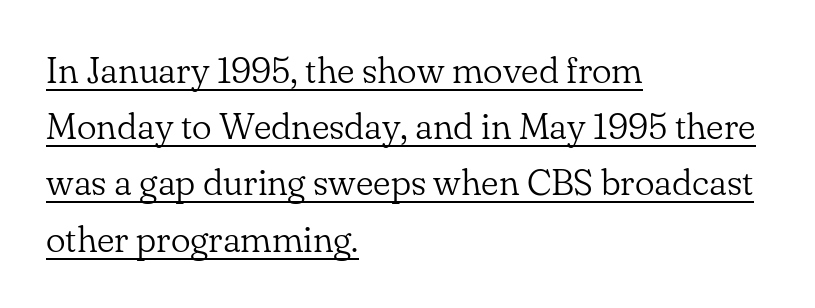
Q: Is the text bold? A: No.
Q: Is the text italic (slanted)? A: No, it is upright.
Q: Is the typeface a serif or a sans-serif typeface? A: Serif.
Q: Is the text underlined? A: Yes.
Q: How is the paragraph aligned? A: Left-aligned.
Q: Is the spacing between letters normal or unusually wide? A: Normal.
Q: Is the spacing between lines tight, normal or loose? A: Normal.
Q: Width (condensed, normal, or wide)? A: Normal.
Q: Stroke contrast? A: Low.
Q: x-height? A: Small.
Q: Monospaced? A: No.
